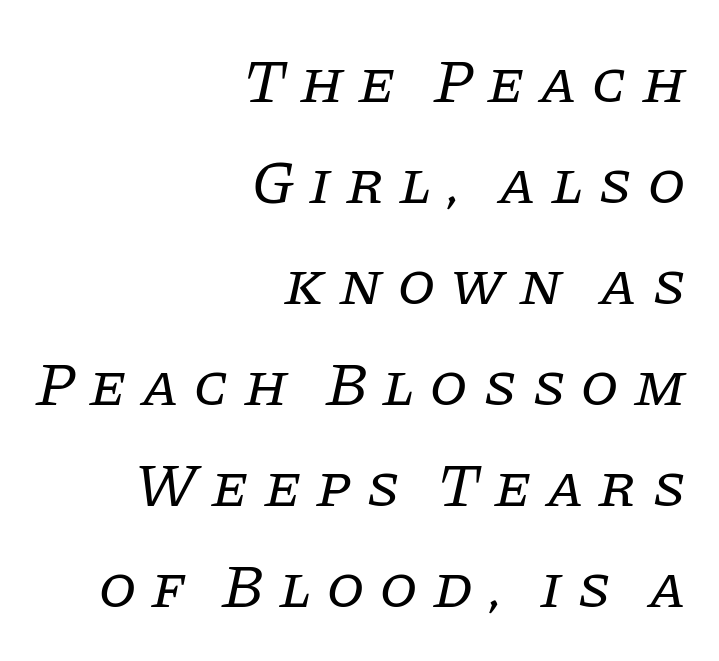
The image shows 62 px regular-weight serif type, italic (leaning right); set right-aligned, normal line spacing (1.63x), unusually wide letter spacing (+0.23 em), not underlined; low stroke contrast and a large x-height.
